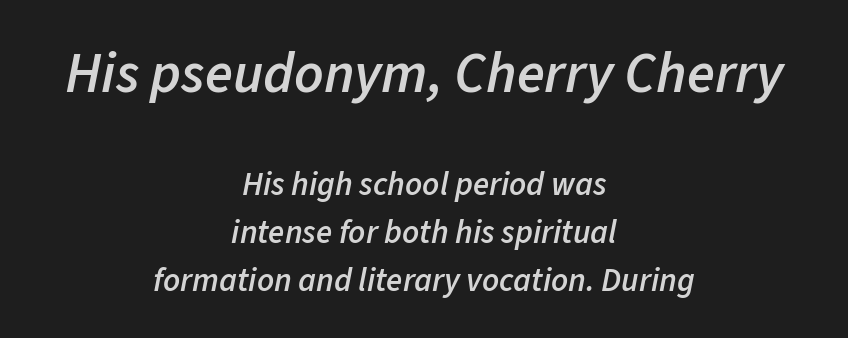
Q: Is the text bold? A: Semi-bold.
Q: Is the text italic (slanted)? A: Yes, it leans right by about 11 degrees.
Q: Is the text underlined? A: No.
Q: How is the paragraph aligned? A: Centered.
Q: Is the spacing between letters normal or unusually wide? A: Normal.
Q: Is the spacing between lines tight, normal or loose? A: Normal.
Q: Which block of text is set in a larger size, the first (top) or the second (bottom)? A: The first (top) one.
Q: Width (condensed, normal, or wide)? A: Normal.
Q: Stroke contrast? A: Low.
Q: x-height? A: Medium.
Q: Monospaced? A: No.
